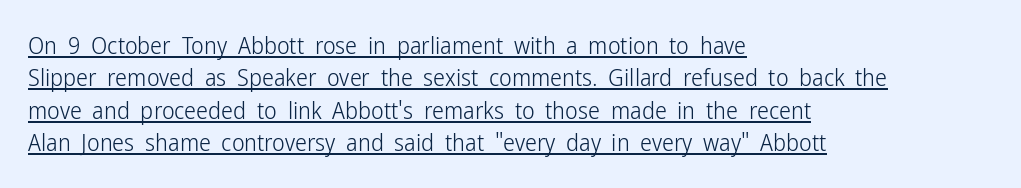
{"italic": "no", "bold": "no", "underline": "yes", "align": "left", "line_spacing": "normal", "line_spacing_ratio": 1.35, "letter_spacing": "normal", "letter_spacing_em": 0.0, "glyph_px": 24}
